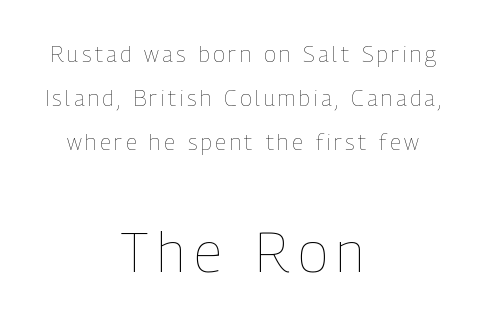
On a weight scale, this lands at 450 or below. Loosely led — the rows are spread out. Visually the block forms a symmetrical silhouette, jagged on both flanks. Size hierarchy here favors the trailing block over the leading one. Type without underlining.
